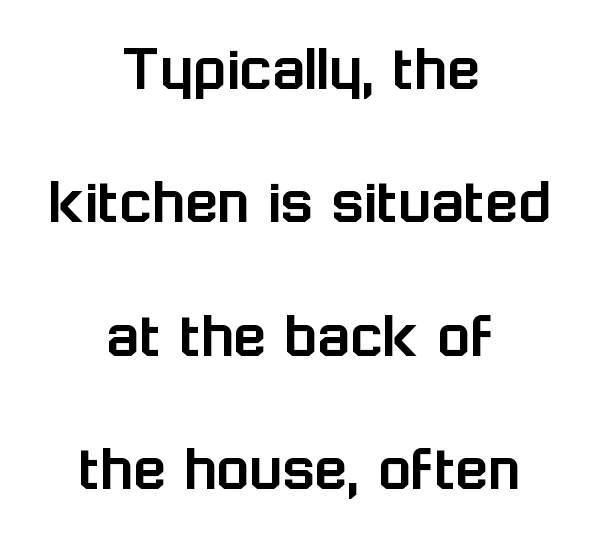
The image shows 68 px sans-serif type, upright; set centered, loose line spacing (1.96x), normal letter spacing, not underlined; low stroke contrast and a medium x-height.
